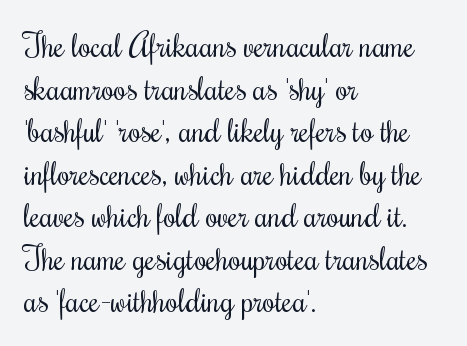
Are there feet on the stems? There are — it's a serif. Looks like regular typesetting: each glyph gets only the width it needs. A quiet, ordinary-to-light weight characterises the typeface. The passage shown stacks its lines at a standard gap. Notice how the passage keeps a crisp vertical edge on the left only. Unmarked baselines from the first word to the last.
